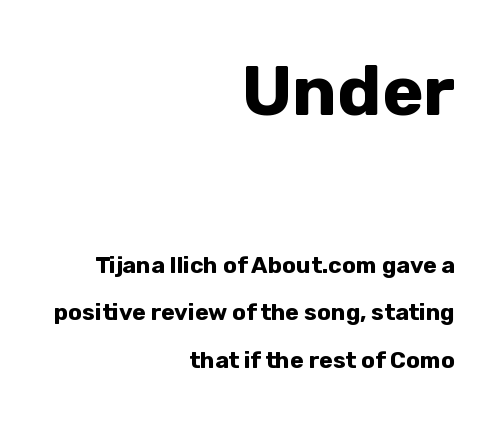
{"serif": "no", "italic": "no", "bold": "yes", "weight": "bold", "width": "normal", "stroke_contrast": "low", "x_height": "medium", "monospaced": "no", "underline": "no", "align": "right", "line_spacing": "loose", "line_spacing_ratio": 2.08, "letter_spacing": "normal", "letter_spacing_em": 0.0, "larger_block": "first", "size_ratio": 3.04, "glyph_px": 70}
